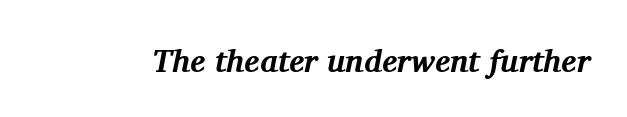
Is the type slanted? Yes — the strokes lean at a clear angle. Look at the stroke-to-counter ratio: heavy, a bold. Underline: absent. A typesetter would call this proportional, since set widths differ per character. Little horizontal feet cap the strokes, marking this as serif type.
